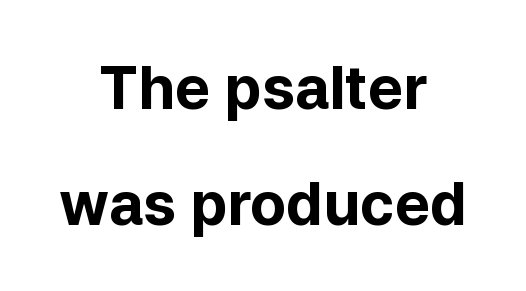
{"serif": "no", "italic": "no", "bold": "yes", "weight": "bold", "width": "normal", "stroke_contrast": "low", "x_height": "medium", "monospaced": "no", "underline": "no", "align": "center", "line_spacing": "loose", "line_spacing_ratio": 1.96, "letter_spacing": "normal", "letter_spacing_em": 0.0, "glyph_px": 59}
